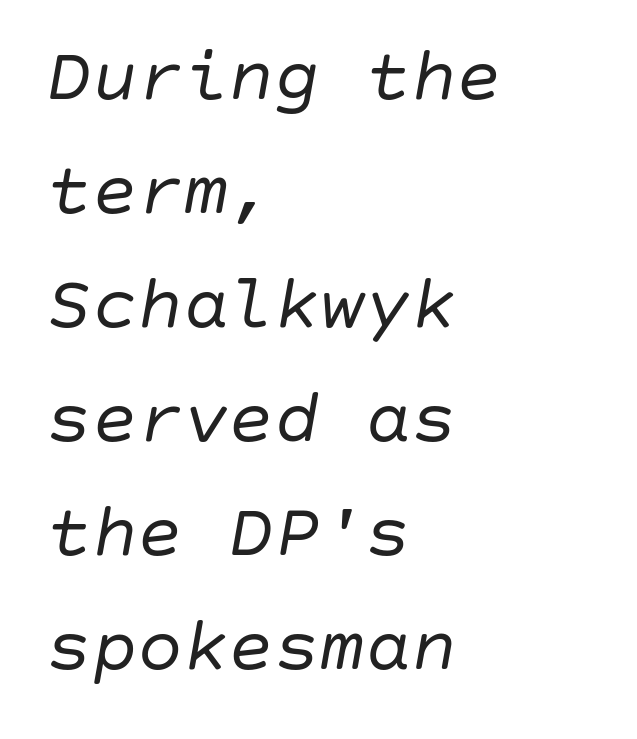
The image shows 76 px regular-weight type, italic (leaning right); set left-aligned, normal line spacing (1.5x), normal letter spacing, not underlined; low stroke contrast and a large x-height.
